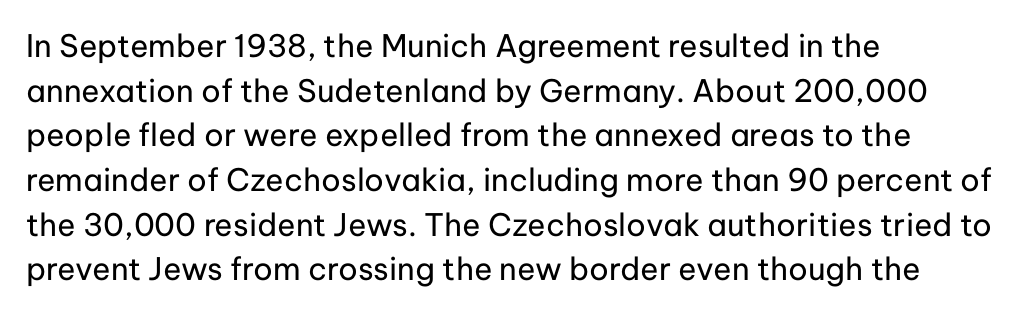
Q: Is the text bold? A: No.
Q: Is the text italic (slanted)? A: No, it is upright.
Q: Is the typeface a serif or a sans-serif typeface? A: Sans-serif.
Q: Is the text underlined? A: No.
Q: How is the paragraph aligned? A: Left-aligned.
Q: Is the spacing between letters normal or unusually wide? A: Normal.
Q: Is the spacing between lines tight, normal or loose? A: Normal.
Q: Width (condensed, normal, or wide)? A: Normal.
Q: Stroke contrast? A: Low.
Q: x-height? A: Medium.
Q: Monospaced? A: No.
